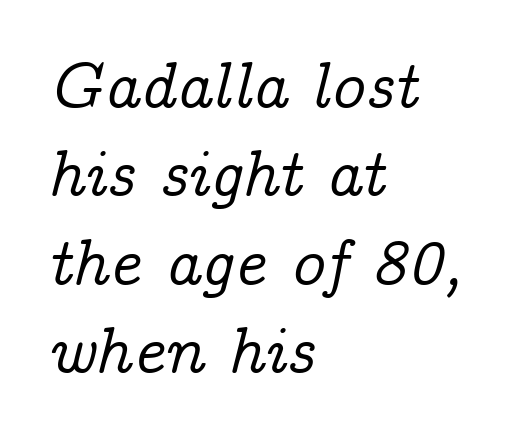
The image shows 66 px serif type, italic (leaning right); set left-aligned, normal line spacing (1.34x), normal letter spacing, not underlined; low stroke contrast and a medium x-height.
